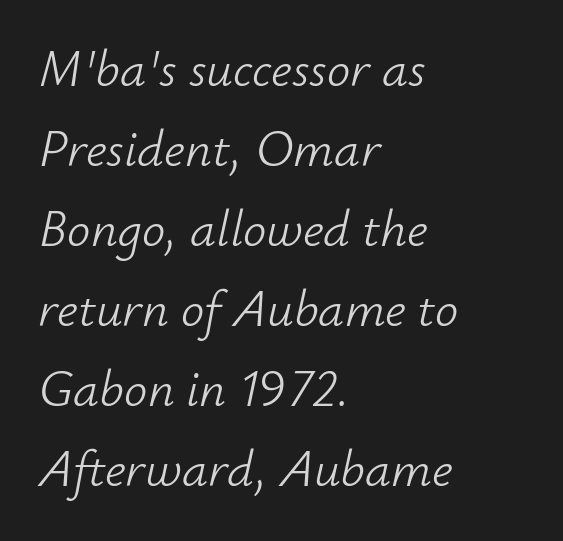
The image shows 52 px light type, italic (leaning right); set left-aligned, normal line spacing (1.54x), normal letter spacing, not underlined; low stroke contrast and a small x-height.
